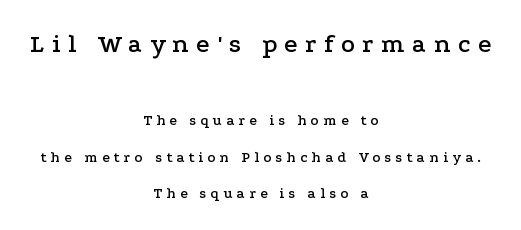
Q: Is the text italic (slanted)? A: No, it is upright.
Q: Is the text underlined? A: No.
Q: How is the paragraph aligned? A: Centered.
Q: Is the spacing between letters normal or unusually wide? A: Unusually wide.
Q: Is the spacing between lines tight, normal or loose? A: Loose.
Q: Which block of text is set in a larger size, the first (top) or the second (bottom)? A: The first (top) one.
